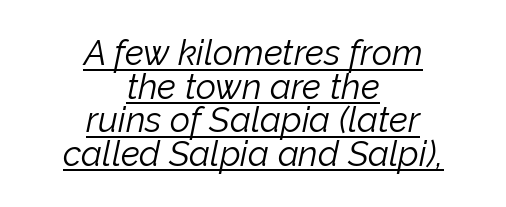
The face used here is proportionally spaced, like ordinary book or web type. Each new line begins almost immediately beneath the previous one. Caption: standard tracking, unaltered. These lines are centered, leaving both edges ragged. The passage shown leans; its letterforms are oblique. The face used here appears with an underline applied.
